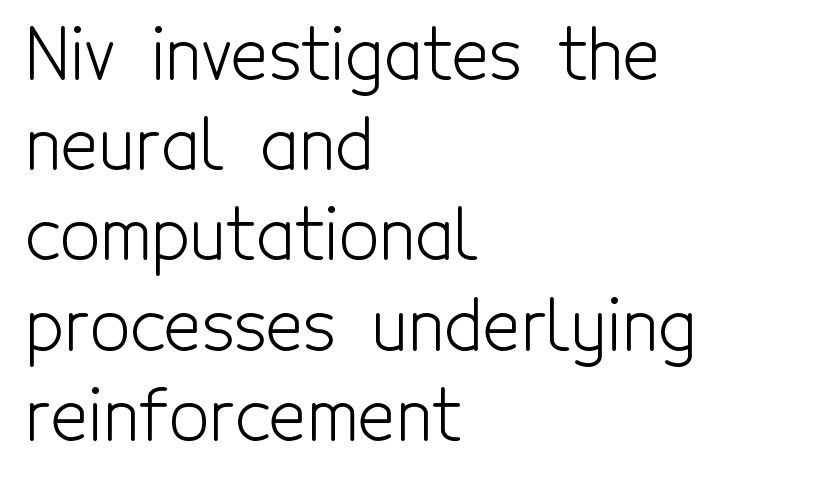
Nothing sits at the stroke ends, so this counts as sans-serif. How are the letters spaced? Ordinarily, with no added tracking. Underlining? Definitely not there. Notice how descenders clear the ascenders below comfortably — that's standard leading. Quick note: not italic, upright. Notice how the passage keeps a crisp vertical edge on the left only.
